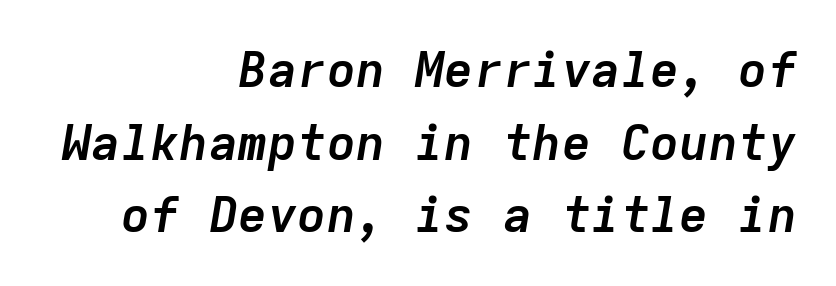
The image shows 49 px semibold type, italic (leaning right), monospaced; set right-aligned, normal line spacing (1.48x), normal letter spacing, not underlined; low stroke contrast and a medium x-height.
